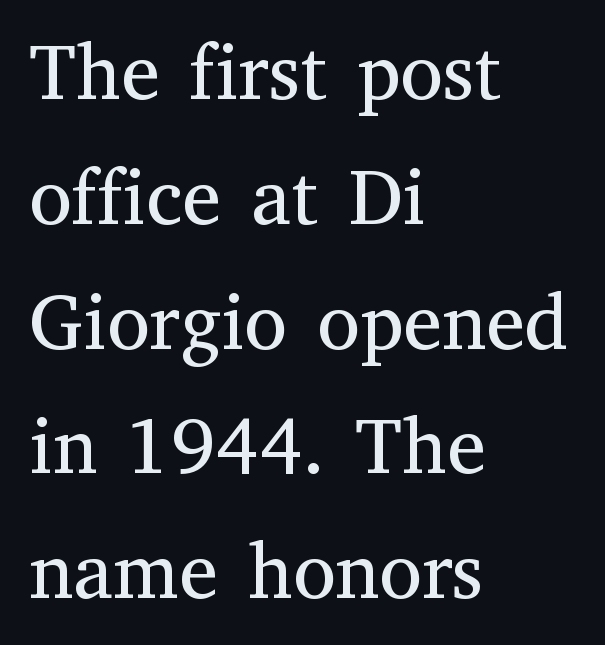
To sum up the face: it has serifs. A typesetter would mark this as roman, not italic. Just letters on the line, the space beneath them empty. These lines keep a tight, regular rhythm from letter to letter. Unbolded letterforms with no extra heft.
